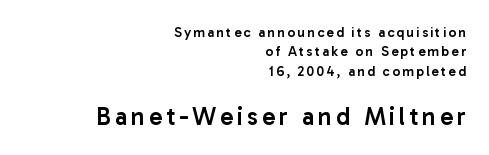
Between these two stacked blocks, the lower one wins on size. This is moderately heavy type, rendered in semibold. The axis of the letterforms is exactly vertical. Leading matches the norm, producing a regular column.
